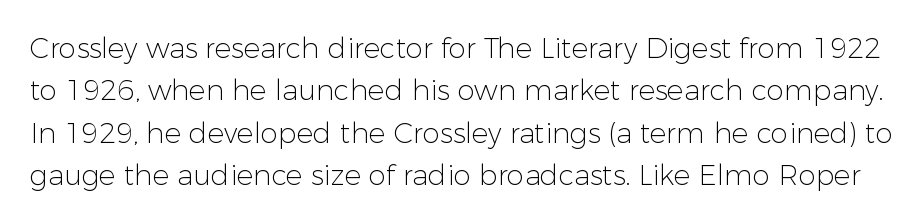
Descender tails drop into unmarked territory. Heft: none added — not bold. Tall strokes in this sample are plumb rather than angled. To sum up the face: it is a sans, with no serifs.
